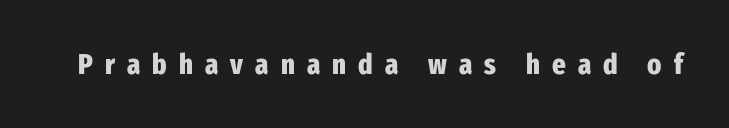
Rule under the text: the space is simply empty. These lines are rendered in a variable-pitch font. Caption: bold face, heavy strokes. There is plenty of visible air inserted between adjacent glyphs. Serif or sans? Sans — the stroke terminals are bare. Tall strokes in this sample are plumb rather than angled.
